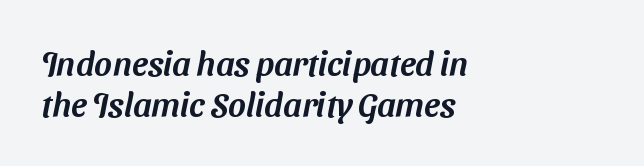
The image shows 34 px sans-serif type; set left-aligned, line spacing 1.22x, normal letter spacing, not underlined; medium stroke contrast and a medium x-height.
